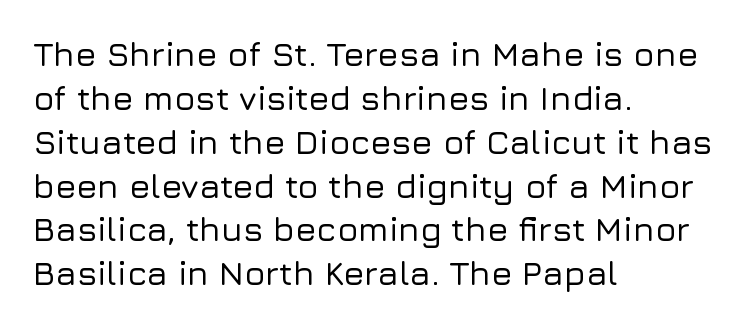
Italic: no, the glyphs are upright roman. The space beneath each line is pristine and unruled. Summary of vertical rhythm: regular, with standard interline spacing. These lines are composed in type without serifs. Visually the block forms a straight wall on the left and a jagged coastline on the right. Proportional: the letters do not fall into vertical columns.
